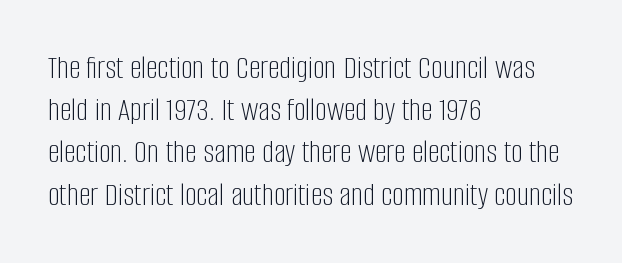
Q: Is the text bold? A: No.
Q: Is the text italic (slanted)? A: No, it is upright.
Q: Is the typeface a serif or a sans-serif typeface? A: Sans-serif.
Q: Is the text underlined? A: No.
Q: How is the paragraph aligned? A: Left-aligned.
Q: Is the spacing between letters normal or unusually wide? A: Normal.
Q: Is the spacing between lines tight, normal or loose? A: Normal.
Q: Width (condensed, normal, or wide)? A: Condensed.
Q: Stroke contrast? A: Low.
Q: x-height? A: Large.
Q: Monospaced? A: No.
